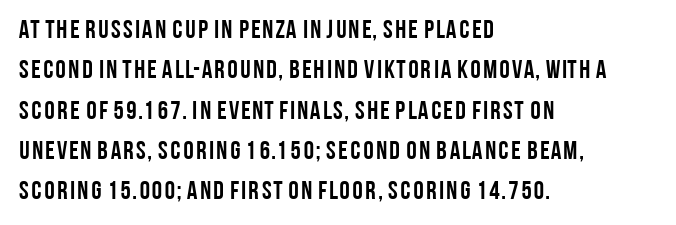
{"italic": "no", "bold": "yes", "underline": "no", "align": "left", "line_spacing": "normal", "line_spacing_ratio": 1.55, "letter_spacing": "normal", "letter_spacing_em": 0.0, "glyph_px": 26}
